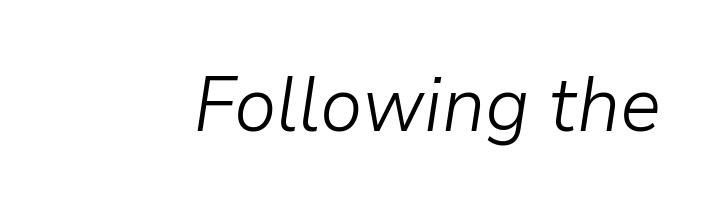
The image shows 77 px light type, italic (leaning right); set normal letter spacing, not underlined; low stroke contrast and a medium x-height.
